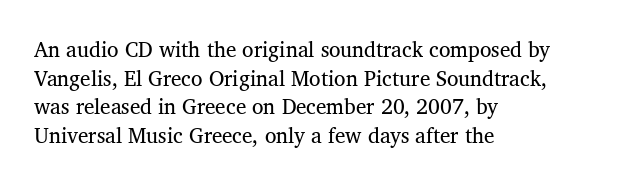
Q: Is the text bold? A: No.
Q: Is the text italic (slanted)? A: No, it is upright.
Q: Is the text underlined? A: No.
Q: How is the paragraph aligned? A: Left-aligned.
Q: Is the spacing between letters normal or unusually wide? A: Normal.
Q: Is the spacing between lines tight, normal or loose? A: Normal.
